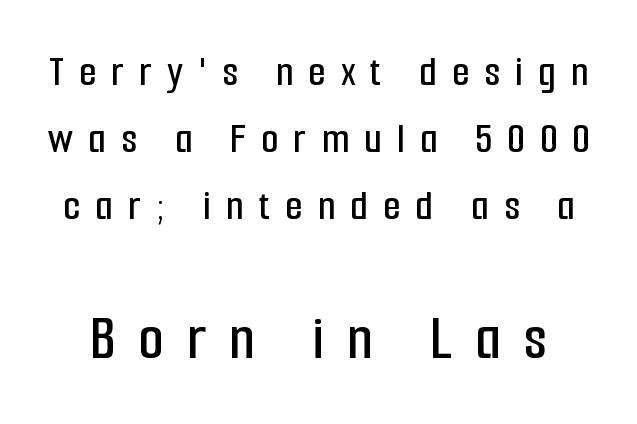
Q: Is the text italic (slanted)? A: No, it is upright.
Q: Is the typeface a serif or a sans-serif typeface? A: Sans-serif.
Q: Is the text underlined? A: No.
Q: Is the spacing between letters normal or unusually wide? A: Unusually wide.
Q: Is the spacing between lines tight, normal or loose? A: Normal.
Q: Which block of text is set in a larger size, the first (top) or the second (bottom)? A: The second (bottom) one.
Q: Width (condensed, normal, or wide)? A: Condensed.
Q: Stroke contrast? A: Low.
Q: x-height? A: Medium.
Q: Monospaced? A: No.
